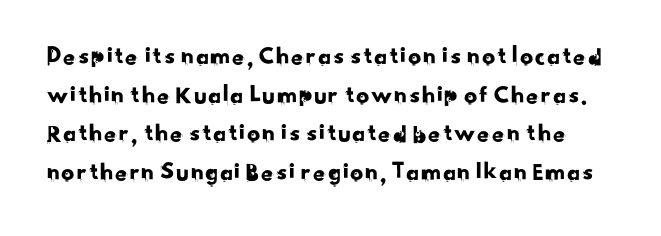
The image shows 26 px text type; set normal line spacing (1.49x), normal letter spacing, not underlined.
